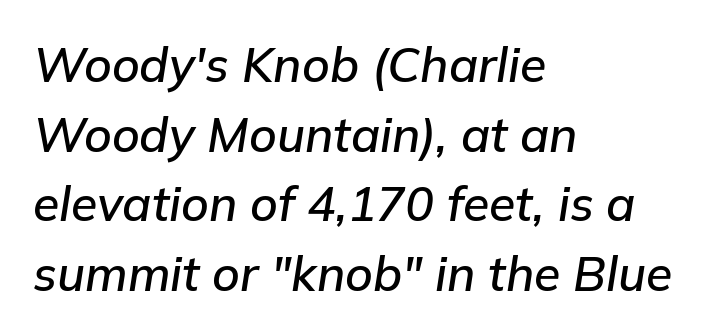
Q: Is the text italic (slanted)? A: Yes, it leans right by about 9 degrees.
Q: Is the text underlined? A: No.
Q: How is the paragraph aligned? A: Left-aligned.
Q: Is the spacing between letters normal or unusually wide? A: Normal.
Q: Is the spacing between lines tight, normal or loose? A: Normal.
Q: Width (condensed, normal, or wide)? A: Normal.
Q: Stroke contrast? A: Low.
Q: x-height? A: Medium.
Q: Monospaced? A: No.
